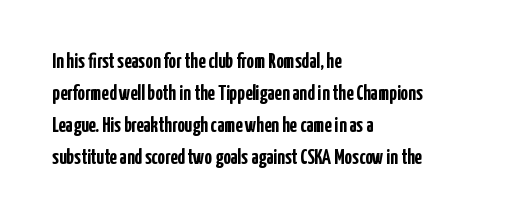
The type sits square on the baseline with zero lean. Summary of weight: heavy, a full bold. Interline gaps are of average width in this sample. The type is set solid horizontally, with unmodified tracking. Underline: absent.
